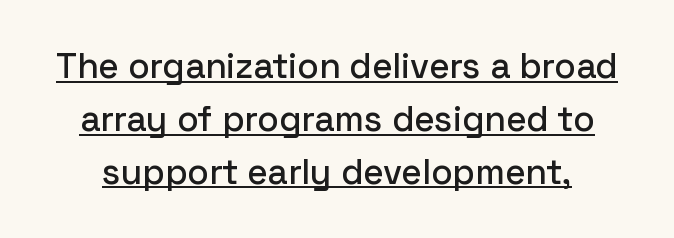
Varying glyph widths throughout — classic text-font behaviour. Underlining? Definitely there. Examine the stroke ends and you'll find no serifs. Quick note: interline space is typical. The specimen reads as upright at a glance.
